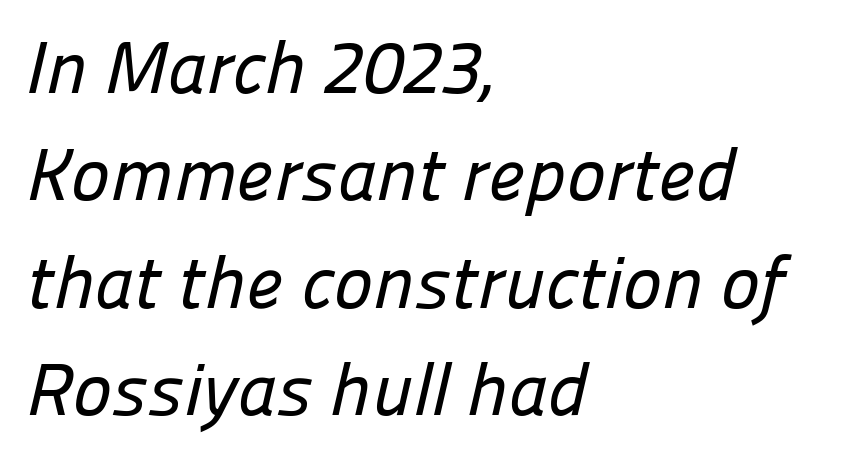
Q: Is the typeface a serif or a sans-serif typeface? A: Sans-serif.
Q: Is the text underlined? A: No.
Q: How is the paragraph aligned? A: Left-aligned.
Q: Is the spacing between letters normal or unusually wide? A: Normal.
Q: Is the spacing between lines tight, normal or loose? A: Normal.
Q: Width (condensed, normal, or wide)? A: Normal.
Q: Stroke contrast? A: Low.
Q: x-height? A: Medium.
Q: Monospaced? A: No.
